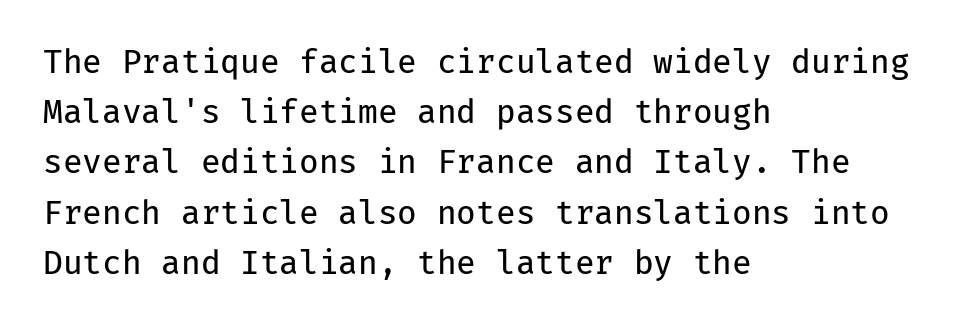
The image shows 32 px regular-weight sans-serif type, upright, monospaced; set left-aligned, normal line spacing (1.57x), normal letter spacing, not underlined; low stroke contrast and a medium x-height.
